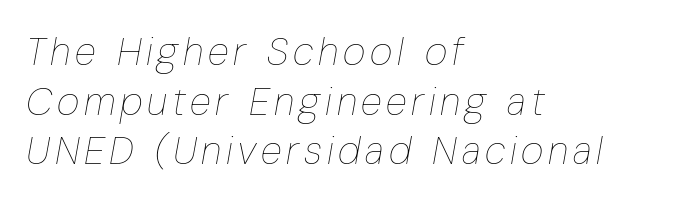
{"italic": "yes", "lean": "right", "slant_degrees": 10, "bold": "no", "weight": "thin", "width": "condensed", "stroke_contrast": "low", "x_height": "medium", "monospaced": "no", "underline": "no", "align": "left", "line_spacing": "normal", "line_spacing_ratio": 1.27, "glyph_px": 39}
